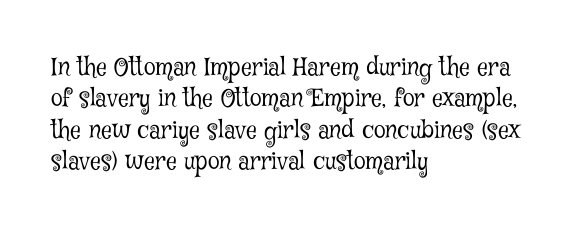
{"italic": "no", "bold": "no", "underline": "no", "align": "left", "line_spacing": "normal", "line_spacing_ratio": 1.31, "letter_spacing": "normal", "letter_spacing_em": 0.0, "glyph_px": 24}
